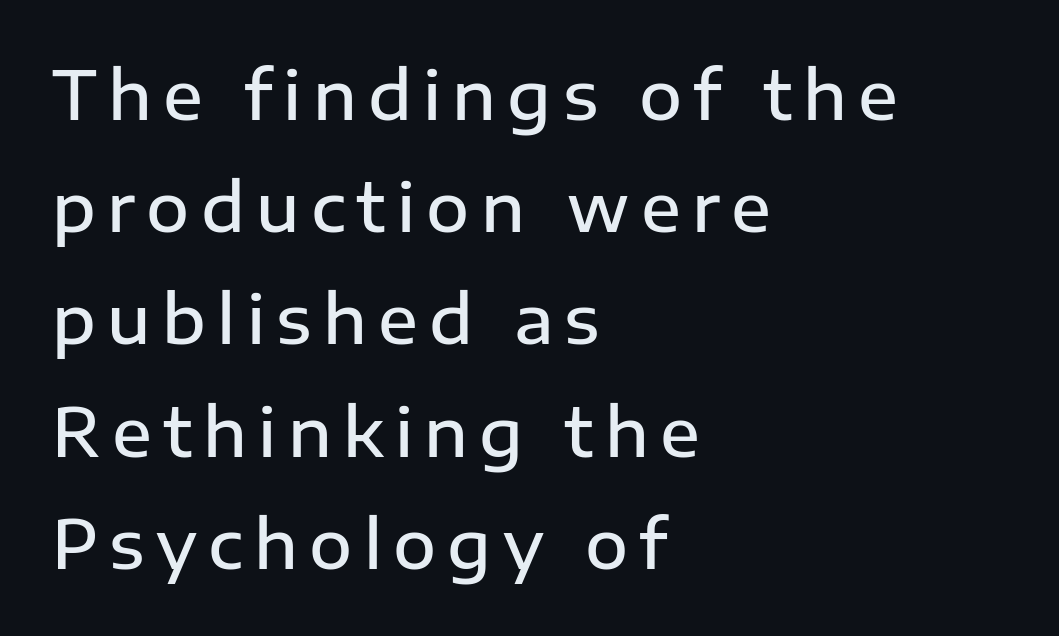
If you drew a line through each stem, it would be perfectly vertical. A sans-serif font was chosen for this passage. The rows are spaced the way most documents space them. Do the characters align in a grid? No, the font is proportional.
